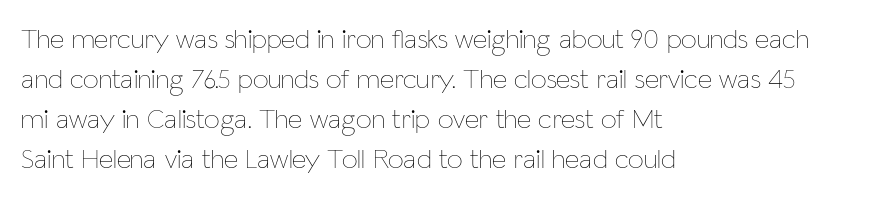
The type is set solid horizontally, with unmodified tracking. The face used here is proportionally spaced, like ordinary book or web type. Vertically, the passage feels balanced, rows spaced as you'd expect. Unlike italic type, these characters show no tilt at all. Caption: multi-line text, flush left, ragged right. Plain, unruled lines of type.
